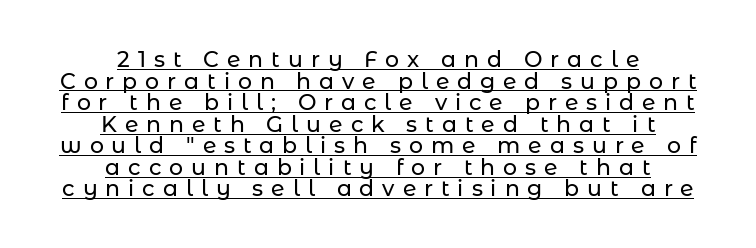
Q: Is the text italic (slanted)? A: No, it is upright.
Q: Is the text underlined? A: Yes.
Q: How is the paragraph aligned? A: Centered.
Q: Is the spacing between letters normal or unusually wide? A: Unusually wide.
Q: Is the spacing between lines tight, normal or loose? A: Tight.
